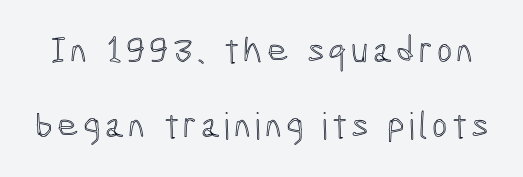
Q: Is the text italic (slanted)? A: No, it is upright.
Q: Is the text underlined? A: No.
Q: Is the spacing between lines tight, normal or loose? A: Loose.
Q: Width (condensed, normal, or wide)? A: Condensed.
Q: x-height? A: Medium.
Q: Monospaced? A: No.
